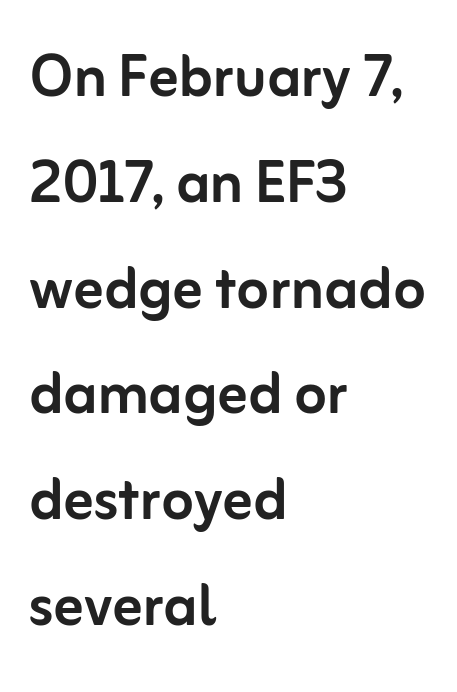
Q: Is the text italic (slanted)? A: No, it is upright.
Q: Is the typeface a serif or a sans-serif typeface? A: Sans-serif.
Q: Is the text underlined? A: No.
Q: How is the paragraph aligned? A: Left-aligned.
Q: Is the spacing between letters normal or unusually wide? A: Normal.
Q: Is the spacing between lines tight, normal or loose? A: Normal.
Q: Width (condensed, normal, or wide)? A: Normal.
Q: Stroke contrast? A: Low.
Q: x-height? A: Medium.
Q: Monospaced? A: No.
